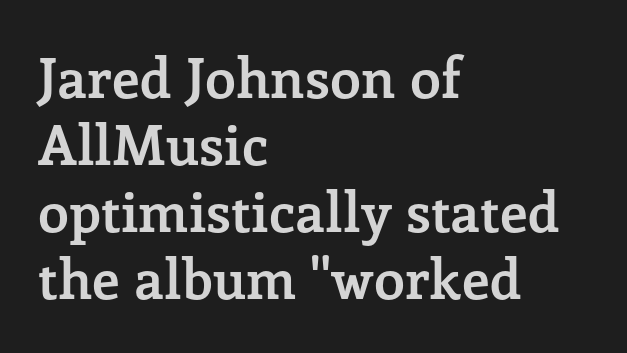
{"serif": "yes", "italic": "no", "bold": "yes", "weight": "semibold", "width": "normal", "stroke_contrast": "low", "x_height": "medium", "monospaced": "no", "underline": "no", "align": "left", "line_spacing_ratio": 1.22, "letter_spacing": "normal", "letter_spacing_em": 0.0, "glyph_px": 55}
